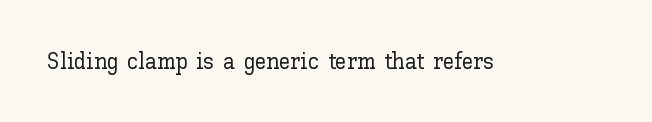
Each word holds together tightly as a unit, with standard inter-letter gaps. Posture: upright roman. The specimen omits any rule beneath the text block's lines.
